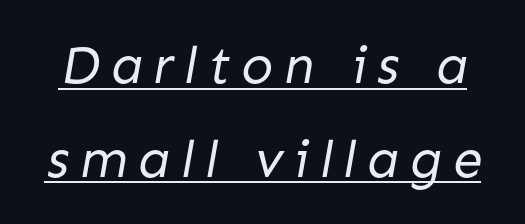
Is the letter spacing exaggerated? Yes — the characters are pushed far apart. Glance below the letters and you will spot a drawn line. No heavy texture on the line: the type isn't bold. This is sans-serif lettering, the kind often seen on screens and signage. Character widths vary here, with narrow letters taking less room than wide ones.
